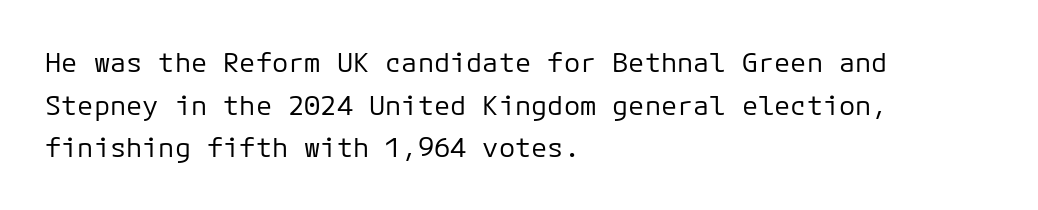
The ragged edge is on the right, which tells us the setting is flush left. Vertical strokes here are truly vertical. Heaviness? Minimal to ordinary, like unemphasized prose. Lines of text with bare space underneath.
